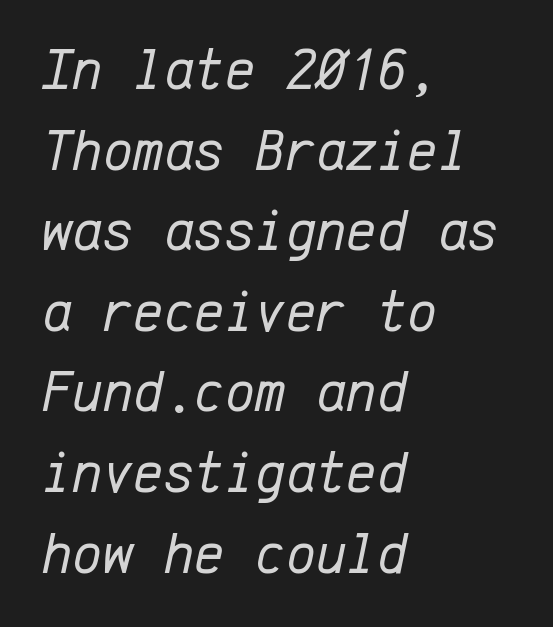
Q: Is the text bold? A: No.
Q: Is the text italic (slanted)? A: Yes, it leans right by about 12 degrees.
Q: Is the text underlined? A: No.
Q: How is the paragraph aligned? A: Left-aligned.
Q: Is the spacing between letters normal or unusually wide? A: Normal.
Q: Is the spacing between lines tight, normal or loose? A: Normal.
Q: Width (condensed, normal, or wide)? A: Normal.
Q: Stroke contrast? A: Low.
Q: x-height? A: Medium.
Q: Monospaced? A: Yes.
